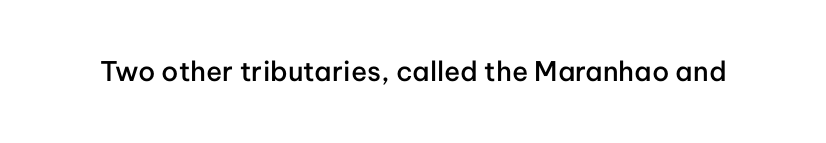
Q: Is the text bold? A: Semi-bold.
Q: Is the text italic (slanted)? A: No, it is upright.
Q: Is the text underlined? A: No.
Q: Is the spacing between letters normal or unusually wide? A: Normal.
